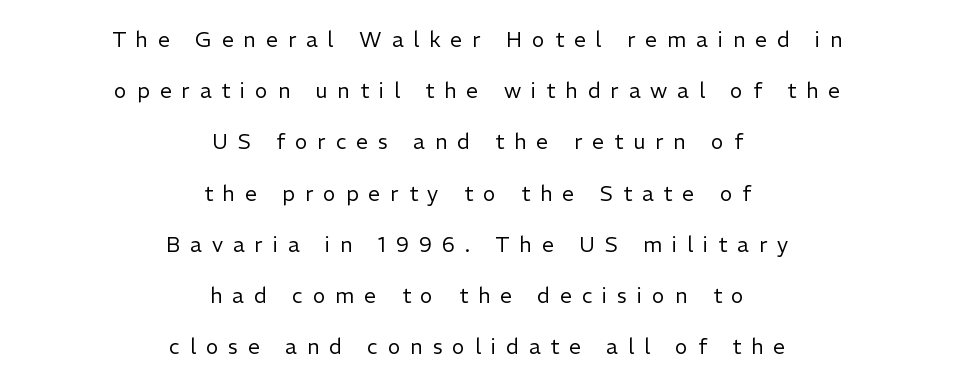
The image shows 21 px text type, upright; set centered, loose line spacing (2.44x), unusually wide letter spacing (+0.48 em), not underlined.
